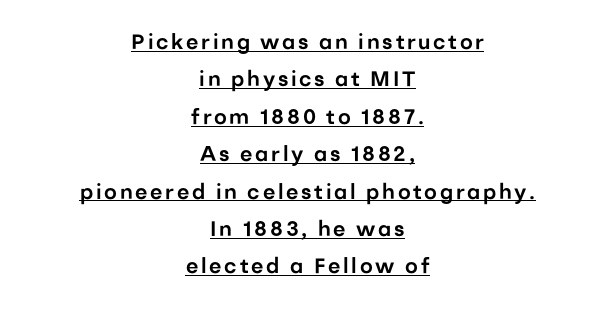
{"italic": "no", "underline": "yes", "align": "center", "line_spacing_ratio": 1.78, "glyph_px": 21}
